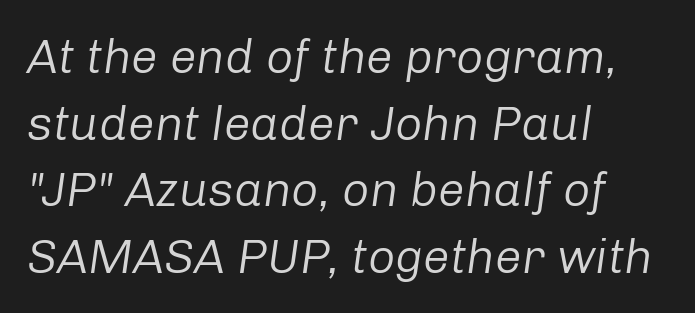
Q: Is the text bold? A: No.
Q: Is the text italic (slanted)? A: Yes, it leans right by about 8 degrees.
Q: Is the text underlined? A: No.
Q: How is the paragraph aligned? A: Left-aligned.
Q: Is the spacing between letters normal or unusually wide? A: Normal.
Q: Is the spacing between lines tight, normal or loose? A: Normal.
Q: Width (condensed, normal, or wide)? A: Normal.
Q: Stroke contrast? A: Low.
Q: x-height? A: Medium.
Q: Monospaced? A: No.
